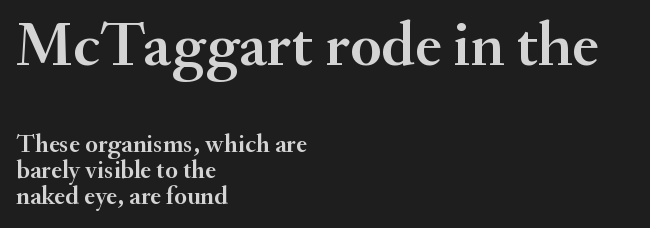
{"serif": "yes", "italic": "no", "width": "normal", "stroke_contrast": "medium", "x_height": "small", "monospaced": "no", "underline": "no", "align": "left", "line_spacing": "tight", "line_spacing_ratio": 1.01, "letter_spacing": "normal", "letter_spacing_em": 0.0, "larger_block": "first", "size_ratio": 2.46, "glyph_px": 64}
